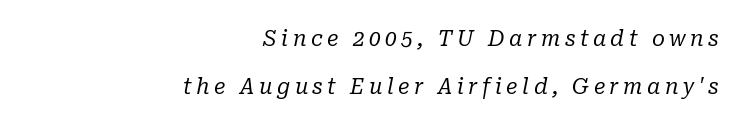
Counters stay open thanks to moderate or lighter strokes. The font's italic variant was chosen for this text. Someone cranked the tracking dial way up on this one. The lines are quadded right. Quick note: underline off. Each new line begins a long way beneath the previous one.
